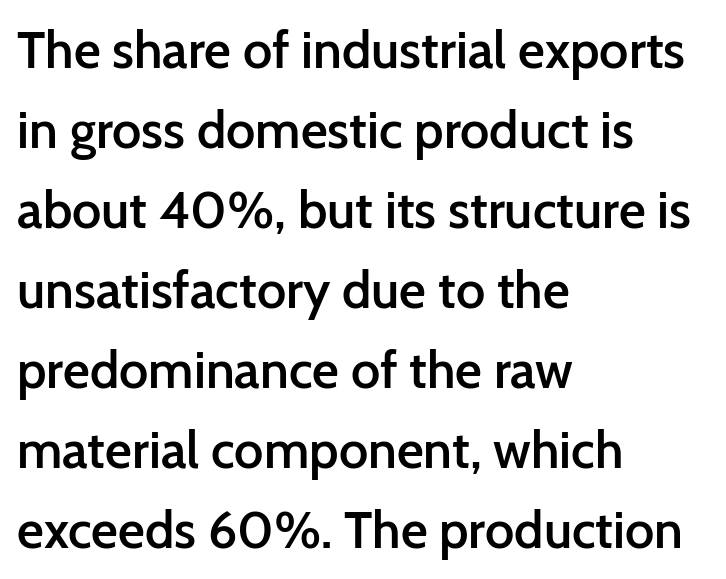
Look at the stroke-to-counter ratio: somewhat heavy, a semibold. Quick note: underline off. Is the block centered? No — it sits flush against the left margin. Nobody touched the tracking dial on this one. This block has exactly the height ordinary leading produces. Italic: no, the glyphs are upright roman.
